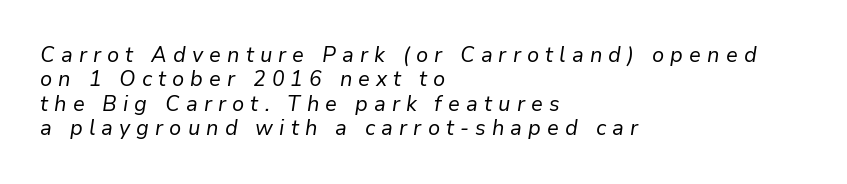
Unmarked baselines from the first word to the last. The rendering inserts visible extra space after every character. If you drew a ruler down the left edge, every line would touch it. Caption: face not bold, strokes unweighted. There's an unmistakable incline to the writing here.
